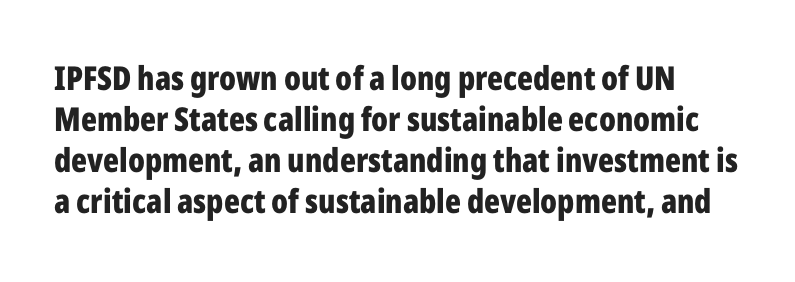
Q: Is the text bold? A: Yes.
Q: Is the text italic (slanted)? A: No, it is upright.
Q: Is the typeface a serif or a sans-serif typeface? A: Sans-serif.
Q: Is the text underlined? A: No.
Q: Is the spacing between letters normal or unusually wide? A: Normal.
Q: Width (condensed, normal, or wide)? A: Condensed.
Q: Stroke contrast? A: Low.
Q: x-height? A: Medium.
Q: Monospaced? A: No.
